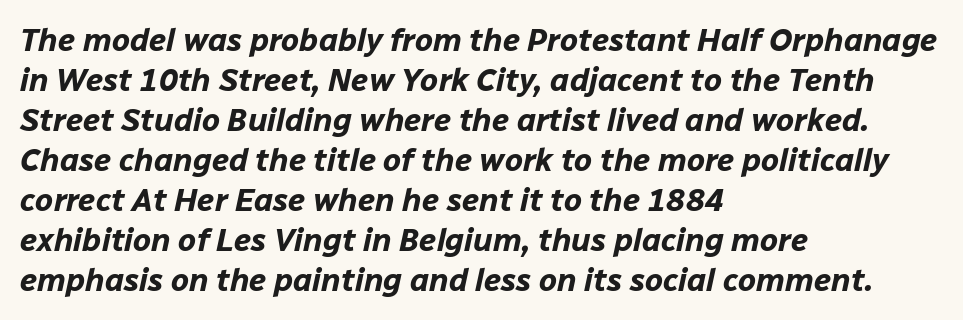
{"italic": "yes", "lean": "right", "slant_degrees": 12, "bold": "yes", "weight": "bold", "width": "normal", "stroke_contrast": "low", "x_height": "medium", "monospaced": "no", "underline": "no", "align": "left", "line_spacing": "normal", "line_spacing_ratio": 1.25, "letter_spacing": "normal", "letter_spacing_em": 0.0, "glyph_px": 32}
